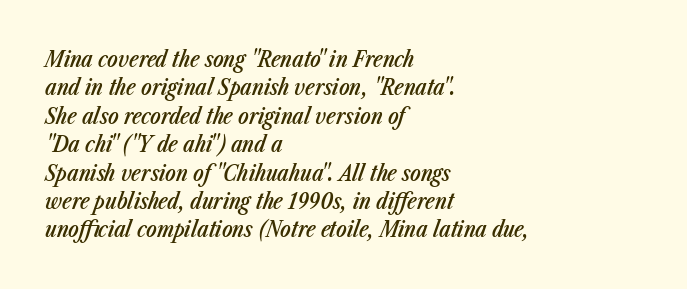
The image shows 22 px text type, italic (leaning right); set left-aligned, normal line spacing (1.29x), normal letter spacing, not underlined.
